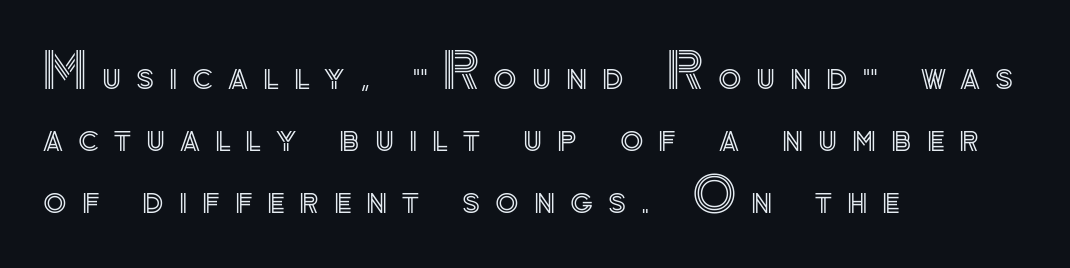
This sample has the flowing, uneven cadence of proportional lettering. The zone under the glyphs is completely vacant. The rag falls on the right side of this text block. Is the letter spacing exaggerated? Yes — the characters are pushed far apart. Tall strokes in this sample are plumb rather than angled.
